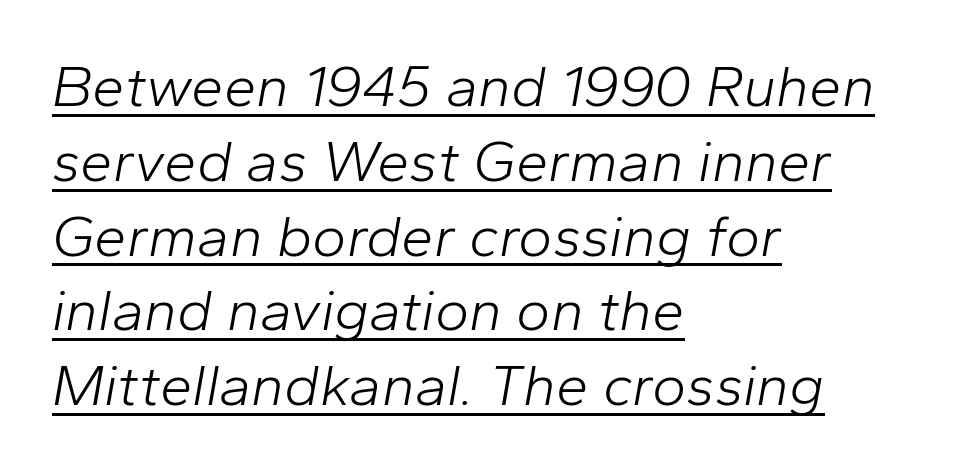
Looks like regular typesetting: each glyph gets only the width it needs. No chunkiness to these letters — they're not bold. The typography opts for an oblique posture over an upright one. These lines are set flush left with a ragged right edge. Baseline-to-baseline distance is the conventional proportion of letter height.
